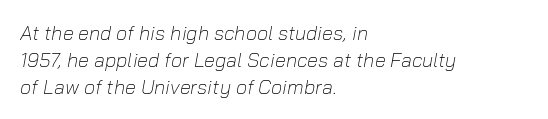
The image shows 20 px text type, italic (leaning right); set left-aligned, normal line spacing (1.35x), normal letter spacing, not underlined.
